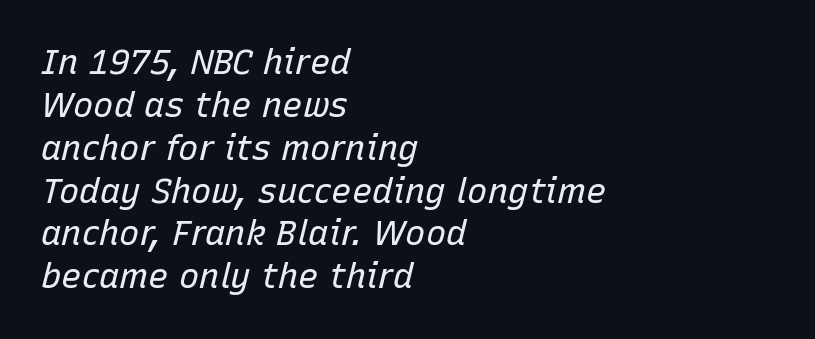
The image shows 34 px regular-weight type, italic (leaning right); set left-aligned, normal line spacing (1.26x), normal letter spacing, not underlined; low stroke contrast and a medium x-height.
